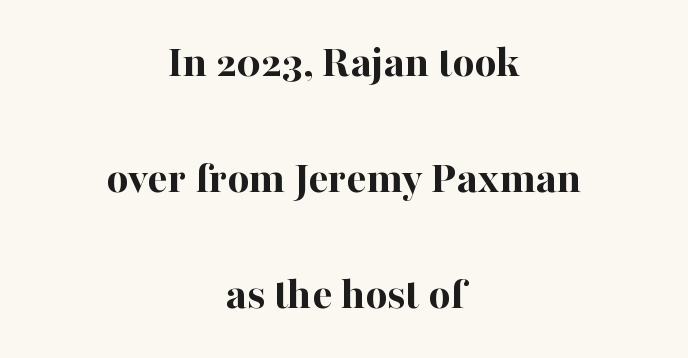
The text block is weighted toward neither margin, spreading evenly from the middle. You could fit nearly another row in the gap between these rows. The baseline area is clear. You can tell from the footed stems that serif type was used. You could not count columns in this text — the font is proportionally spaced. Here the glyphs are tracked normally, forming tight word shapes.
